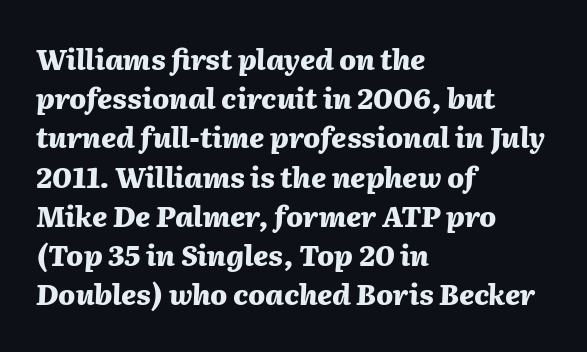
The image shows 28 px heavy type, italic (leaning right); set left-aligned, normal line spacing (1.4x), normal letter spacing, not underlined; medium stroke contrast and a medium x-height.
